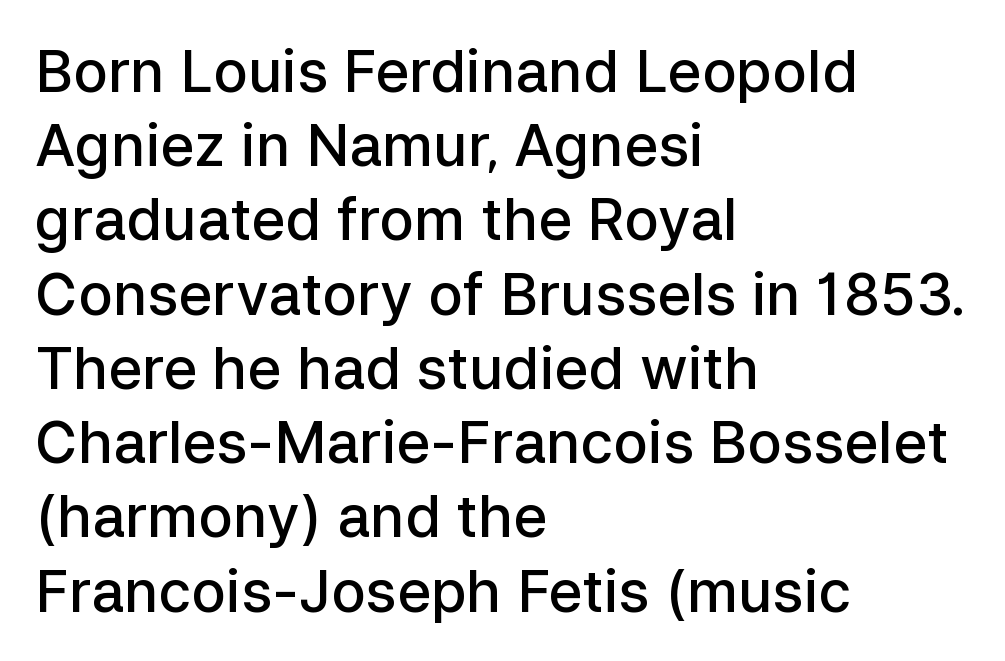
No feet cap the strokes, marking this as sans-serif type. A bit beefed up — I'd call it semibold rather than bold. Unlike italic type, these characters show no tilt at all. Where is the straight margin? On the left. Character widths vary here, with narrow letters taking less room than wide ones.
